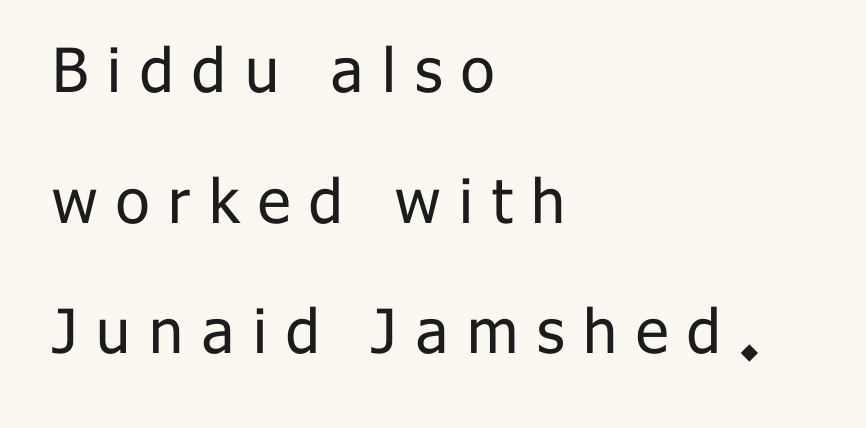
The image shows 61 px regular-weight sans-serif type, upright; set left-aligned, loose line spacing (2.14x), unusually wide letter spacing (+0.31 em), not underlined; low stroke contrast and a medium x-height.
